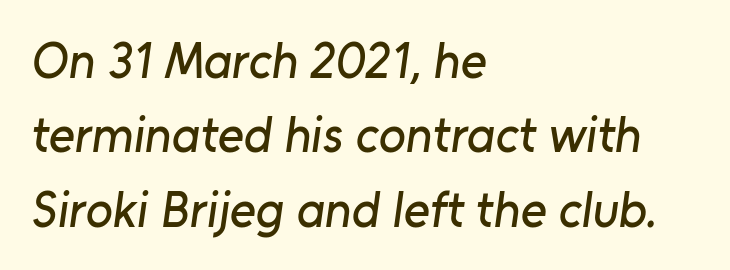
Q: Is the typeface a serif or a sans-serif typeface? A: Sans-serif.
Q: Is the text underlined? A: No.
Q: How is the paragraph aligned? A: Left-aligned.
Q: Is the spacing between letters normal or unusually wide? A: Normal.
Q: Is the spacing between lines tight, normal or loose? A: Normal.
Q: Width (condensed, normal, or wide)? A: Normal.
Q: Stroke contrast? A: Low.
Q: x-height? A: Medium.
Q: Monospaced? A: No.
